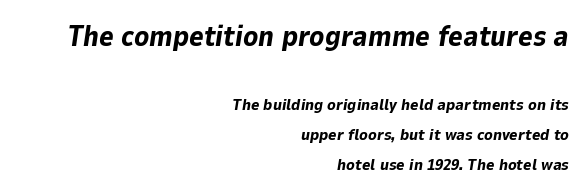
{"italic": "yes", "lean": "right", "slant_degrees": 9, "bold": "yes", "weight": "bold", "width": "normal", "stroke_contrast": "low", "x_height": "medium", "monospaced": "no", "underline": "no", "align": "right", "line_spacing": "loose", "line_spacing_ratio": 1.9, "letter_spacing": "normal", "letter_spacing_em": 0.0, "larger_block": "first", "size_ratio": 1.75, "glyph_px": 28}
